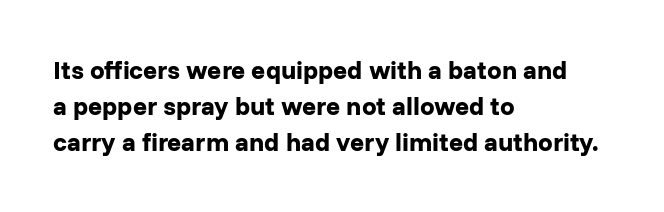
{"italic": "no", "bold": "yes", "underline": "no", "align": "left", "line_spacing": "normal", "line_spacing_ratio": 1.39, "letter_spacing": "normal", "letter_spacing_em": 0.0, "glyph_px": 26}
